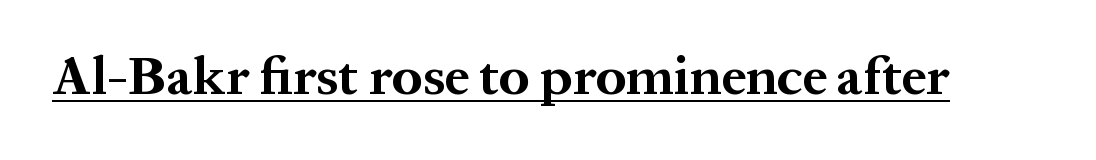
The specimen reads as upright at a glance. How heavy is the stroke? Heavy — this is a bold. The typeface chosen for these lines features serifs. Each letter keeps its own natural width here, so spacing adapts to shape. Characters follow at the spacing the type designer built in. Does a line run under the words? Yes, clearly.
